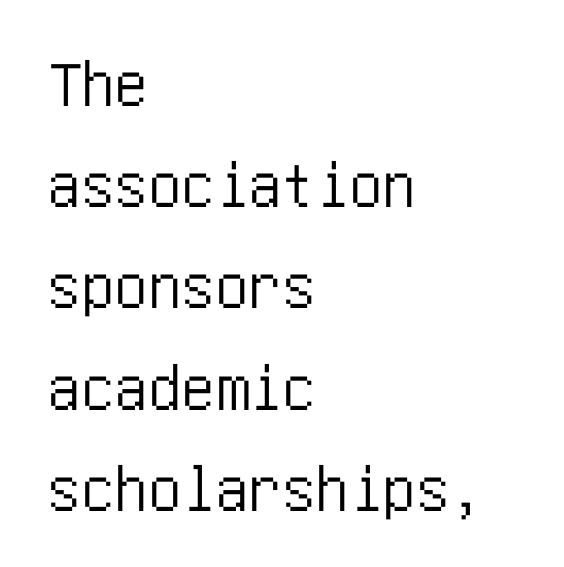
Q: Is the text italic (slanted)? A: No, it is upright.
Q: Is the typeface a serif or a sans-serif typeface? A: Sans-serif.
Q: Is the text underlined? A: No.
Q: How is the paragraph aligned? A: Left-aligned.
Q: Is the spacing between letters normal or unusually wide? A: Normal.
Q: Is the spacing between lines tight, normal or loose? A: Normal.
Q: Width (condensed, normal, or wide)? A: Condensed.
Q: Stroke contrast? A: Low.
Q: x-height? A: Large.
